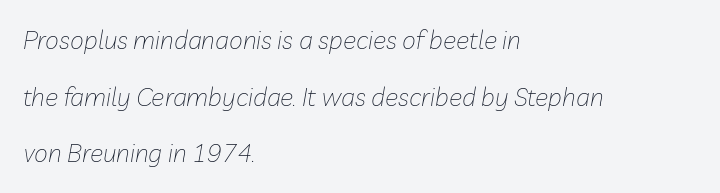
Q: Is the text bold? A: No.
Q: Is the text italic (slanted)? A: Yes, it leans right by about 10 degrees.
Q: Is the text underlined? A: No.
Q: How is the paragraph aligned? A: Left-aligned.
Q: Is the spacing between letters normal or unusually wide? A: Normal.
Q: Is the spacing between lines tight, normal or loose? A: Loose.
